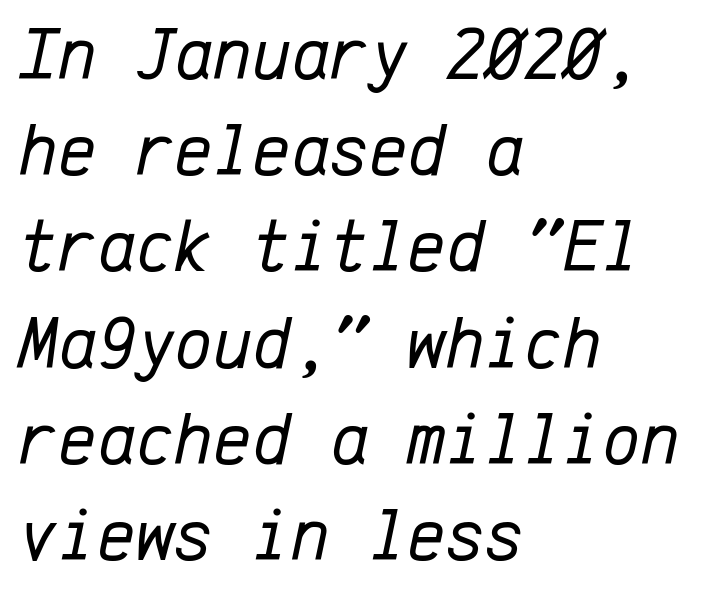
Q: Is the text bold? A: No.
Q: Is the text italic (slanted)? A: Yes, it leans right by about 12 degrees.
Q: Is the text underlined? A: No.
Q: How is the paragraph aligned? A: Left-aligned.
Q: Is the spacing between letters normal or unusually wide? A: Normal.
Q: Is the spacing between lines tight, normal or loose? A: Normal.
Q: Width (condensed, normal, or wide)? A: Normal.
Q: Stroke contrast? A: Low.
Q: x-height? A: Medium.
Q: Monospaced? A: Yes.
